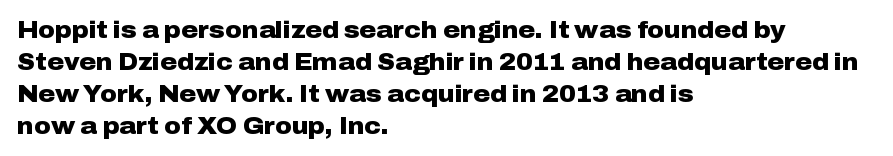
Q: Is the text bold? A: Yes.
Q: Is the text italic (slanted)? A: No, it is upright.
Q: Is the text underlined? A: No.
Q: How is the paragraph aligned? A: Left-aligned.
Q: Is the spacing between letters normal or unusually wide? A: Normal.
Q: Is the spacing between lines tight, normal or loose? A: Normal.
